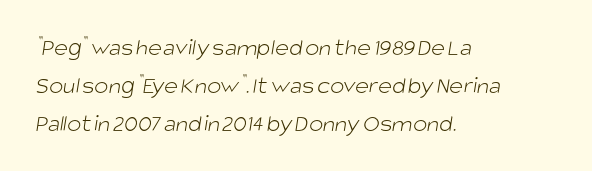
Q: Is the text bold? A: No.
Q: Is the text underlined? A: No.
Q: How is the paragraph aligned? A: Left-aligned.
Q: Is the spacing between letters normal or unusually wide? A: Normal.
Q: Is the spacing between lines tight, normal or loose? A: Normal.
